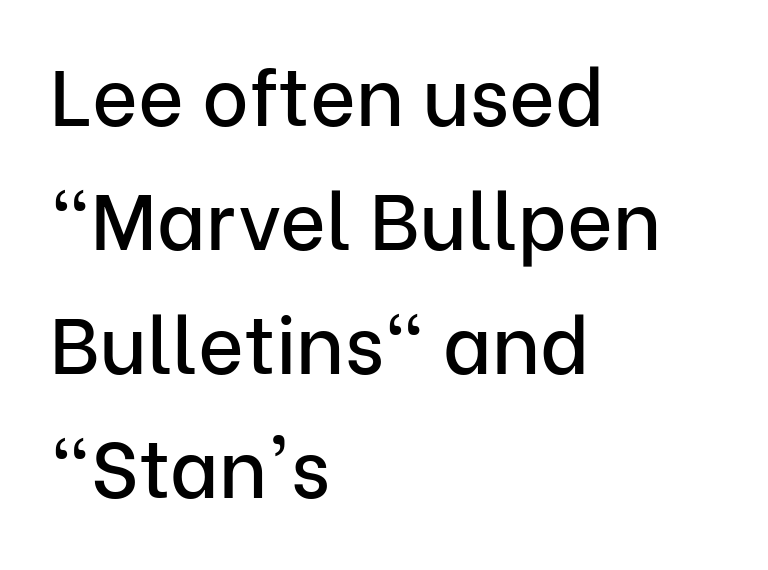
Is the letter spacing exaggerated? No — it looks like the ordinary default. If you drew a ruler down the left edge, every line would touch it. No feet cap the strokes, marking this as sans-serif type. Regarding leading, the lines here are spaced in the standard way. No italicization has been applied; the sample stays upright. Each row of text sits above clean, open space.
